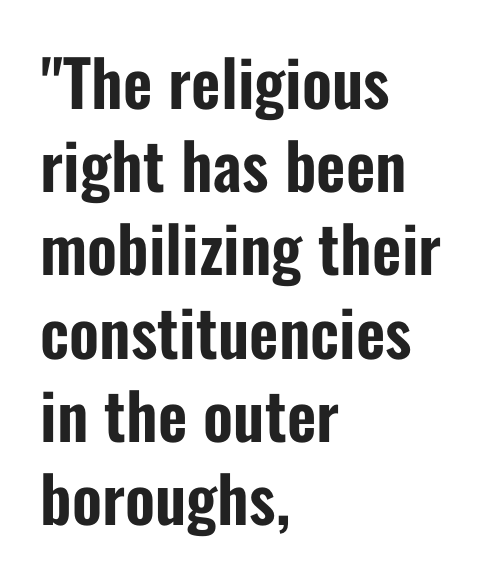
Q: Is the text italic (slanted)? A: No, it is upright.
Q: Is the typeface a serif or a sans-serif typeface? A: Sans-serif.
Q: Is the text underlined? A: No.
Q: How is the paragraph aligned? A: Left-aligned.
Q: Is the spacing between letters normal or unusually wide? A: Normal.
Q: Is the spacing between lines tight, normal or loose? A: Normal.
Q: Width (condensed, normal, or wide)? A: Condensed.
Q: Stroke contrast? A: Low.
Q: x-height? A: Medium.
Q: Monospaced? A: No.
